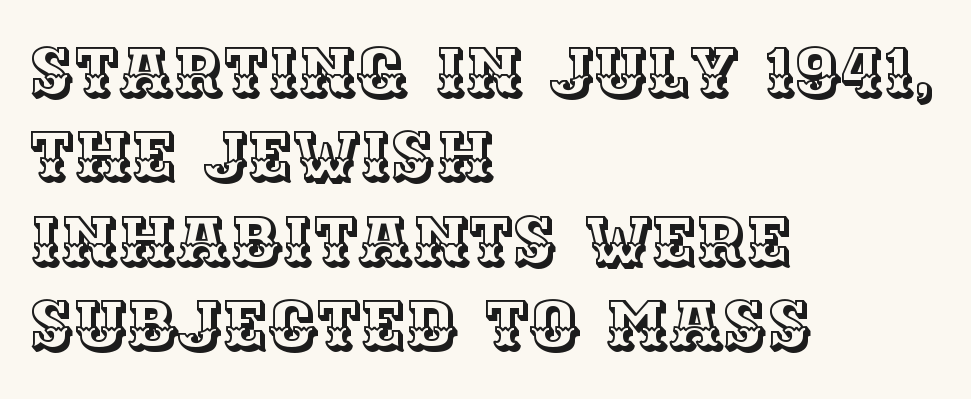
{"italic": "no", "width": "normal", "x_height": "large", "monospaced": "no", "underline": "no", "align": "left", "line_spacing_ratio": 1.24, "letter_spacing": "normal", "letter_spacing_em": 0.0, "glyph_px": 68}
